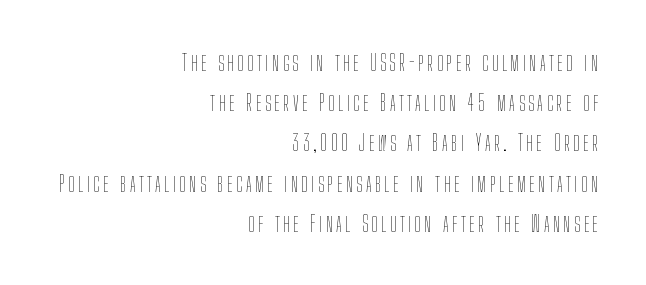
{"italic": "no", "bold": "no", "underline": "no", "align": "right", "line_spacing_ratio": 1.75, "glyph_px": 23}
